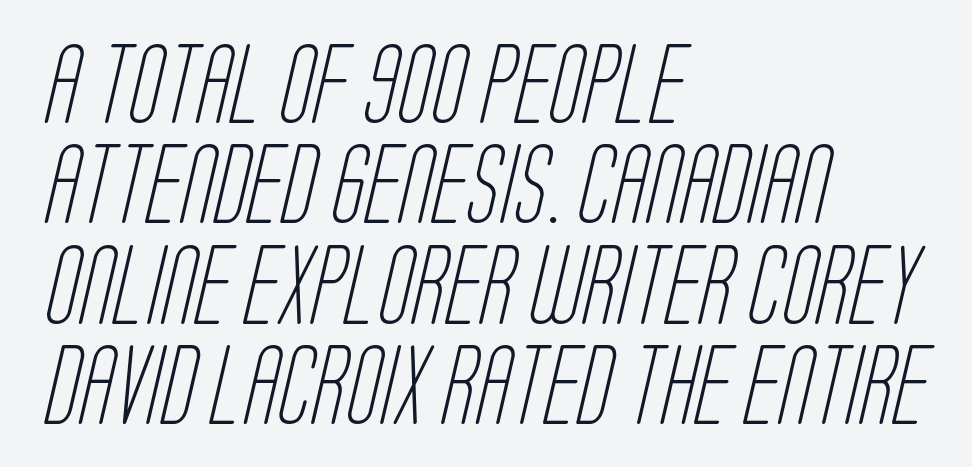
Q: Is the text bold? A: No.
Q: Is the typeface a serif or a sans-serif typeface? A: Sans-serif.
Q: Is the text underlined? A: No.
Q: How is the paragraph aligned? A: Left-aligned.
Q: Is the spacing between letters normal or unusually wide? A: Normal.
Q: Is the spacing between lines tight, normal or loose? A: Normal.
Q: Width (condensed, normal, or wide)? A: Condensed.
Q: Stroke contrast? A: Low.
Q: x-height? A: Large.
Q: Monospaced? A: No.
